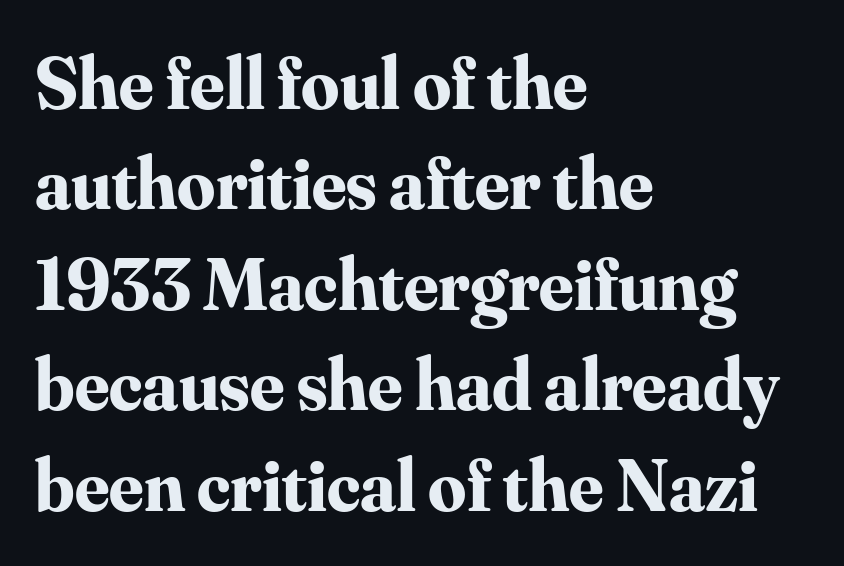
{"serif": "yes", "italic": "no", "bold": "yes", "weight": "bold", "width": "normal", "stroke_contrast": "medium", "x_height": "small", "monospaced": "no", "underline": "no", "align": "left", "line_spacing": "normal", "line_spacing_ratio": 1.34, "letter_spacing": "normal", "letter_spacing_em": 0.0, "glyph_px": 75}
